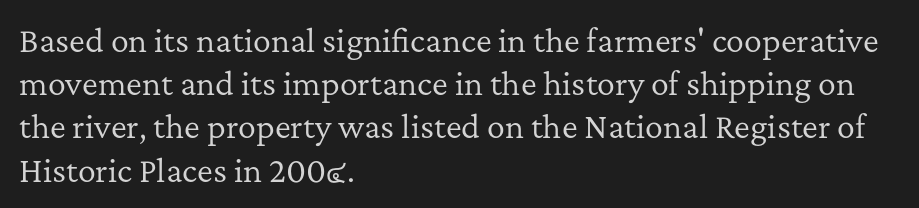
Q: Is the text bold? A: No.
Q: Is the text italic (slanted)? A: No, it is upright.
Q: Is the typeface a serif or a sans-serif typeface? A: Serif.
Q: Is the text underlined? A: No.
Q: How is the paragraph aligned? A: Left-aligned.
Q: Is the spacing between letters normal or unusually wide? A: Normal.
Q: Is the spacing between lines tight, normal or loose? A: Normal.
Q: Width (condensed, normal, or wide)? A: Normal.
Q: Stroke contrast? A: Low.
Q: x-height? A: Medium.
Q: Monospaced? A: No.
